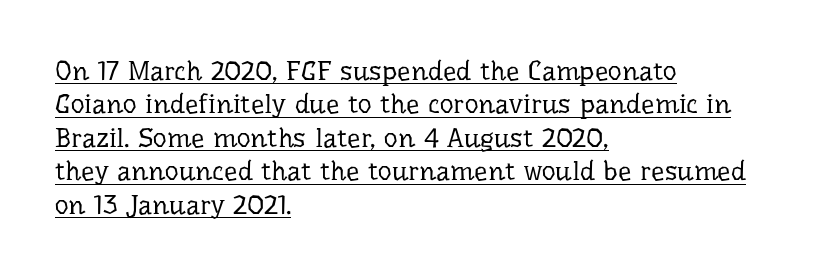
Q: Is the text bold? A: No.
Q: Is the text italic (slanted)? A: No, it is upright.
Q: Is the text underlined? A: Yes.
Q: How is the paragraph aligned? A: Left-aligned.
Q: Is the spacing between letters normal or unusually wide? A: Normal.
